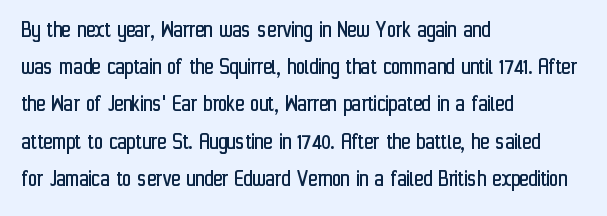
Ordinary non-slanted type is in use. This sample uses plain, unmodified letter spacing. Has an underline been added? It has not. The designer left line spacing at the default. The cut favours lightness, reaching ordinary text weight at its darkest. Layout note: lines flush left.
